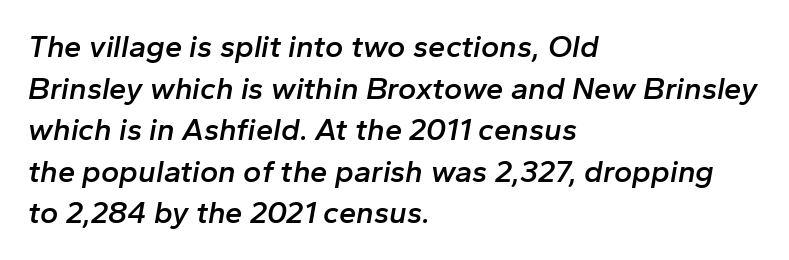
The lines in this sample share a left origin and differ only in where they stop. Looks like regular typesetting: each glyph gets only the width it needs. The font's italic variant was chosen for this text. Every letter is mildly thick-stroked: semibold rather than bold.
